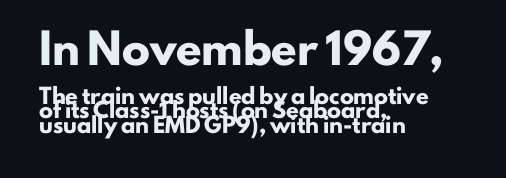
{"serif": "no", "italic": "no", "bold": "yes", "weight": "heavy", "width": "normal", "stroke_contrast": "low", "x_height": "small", "monospaced": "no", "underline": "no", "align": "left", "line_spacing": "tight", "line_spacing_ratio": 1.05, "letter_spacing": "normal", "letter_spacing_em": 0.0, "larger_block": "first", "size_ratio": 2.0, "glyph_px": 28}
